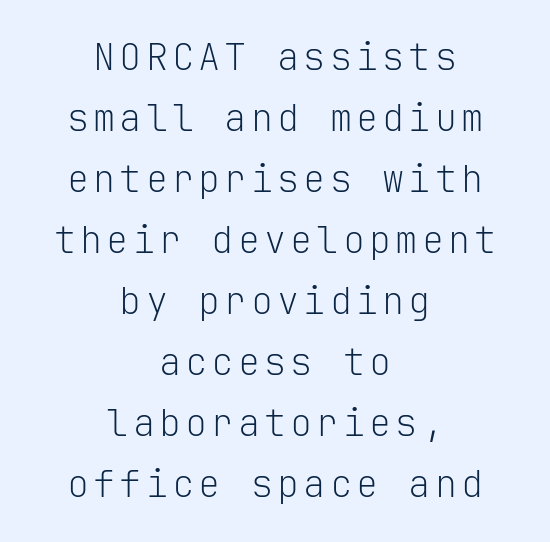
The image shows 37 px light sans-serif type, upright, monospaced; set centered, normal line spacing (1.65x), not underlined; low stroke contrast and a medium x-height.
